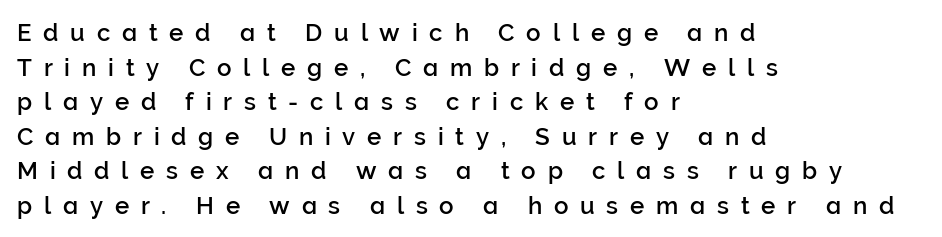
{"italic": "no", "underline": "no", "align": "left", "line_spacing": "normal", "line_spacing_ratio": 1.44, "letter_spacing": "wide", "letter_spacing_em": 0.49, "glyph_px": 24}
